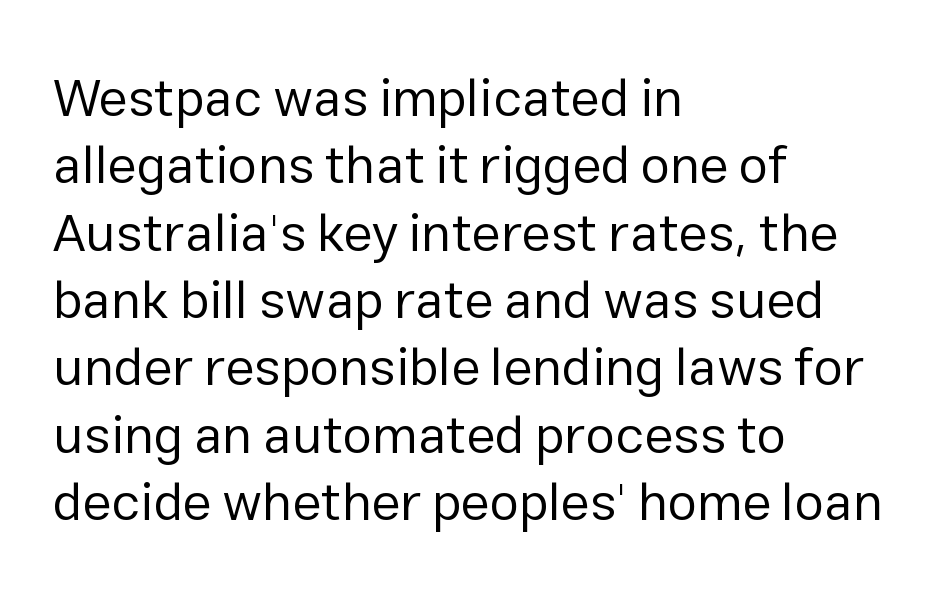
The image shows 53 px regular-weight sans-serif type, upright; set left-aligned, normal line spacing (1.27x), normal letter spacing, not underlined; low stroke contrast and a medium x-height.
